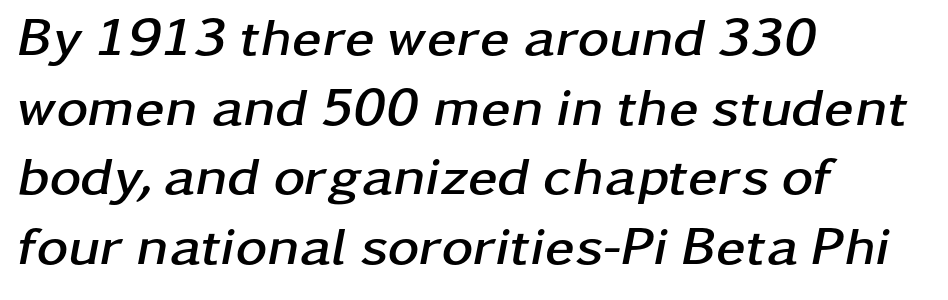
{"italic": "yes", "lean": "right", "slant_degrees": 11, "bold": "yes", "weight": "semibold", "width": "wide", "stroke_contrast": "low", "x_height": "medium", "monospaced": "no", "underline": "no", "align": "left", "line_spacing": "normal", "line_spacing_ratio": 1.29, "letter_spacing": "normal", "letter_spacing_em": 0.0, "glyph_px": 54}
